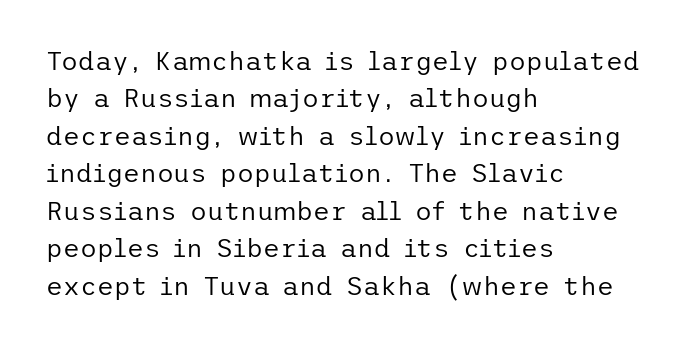
{"italic": "no", "bold": "no", "underline": "no", "align": "left", "line_spacing": "normal", "line_spacing_ratio": 1.44, "letter_spacing": "normal", "letter_spacing_em": 0.0, "glyph_px": 26}
